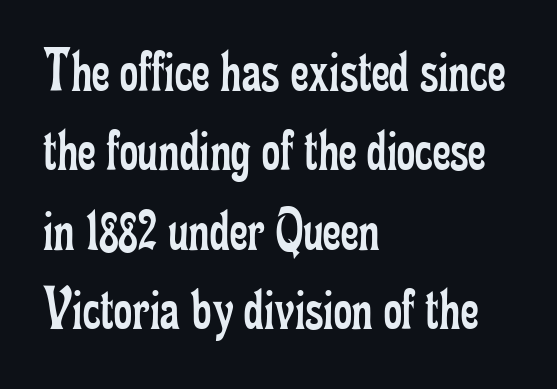
The image shows 63 px regular-weight, condensed serif type, upright; set left-aligned, normal line spacing (1.26x), normal letter spacing, not underlined; low stroke contrast and a small x-height.
